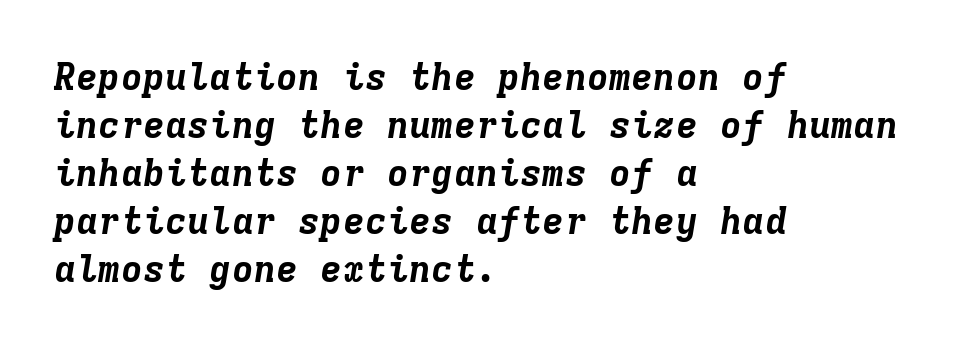
{"italic": "yes", "lean": "right", "slant_degrees": 9, "bold": "yes", "weight": "bold", "width": "normal", "stroke_contrast": "low", "x_height": "medium", "monospaced": "yes", "underline": "no", "align": "left", "line_spacing": "normal", "line_spacing_ratio": 1.3, "letter_spacing": "normal", "letter_spacing_em": 0.0, "glyph_px": 37}
